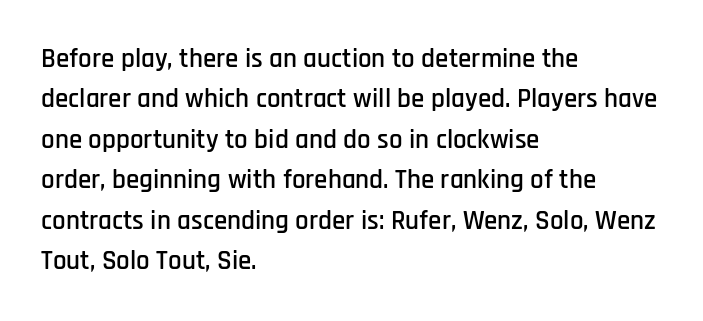
{"italic": "no", "underline": "no", "align": "left", "line_spacing": "normal", "line_spacing_ratio": 1.5, "letter_spacing": "normal", "letter_spacing_em": 0.0, "glyph_px": 27}
